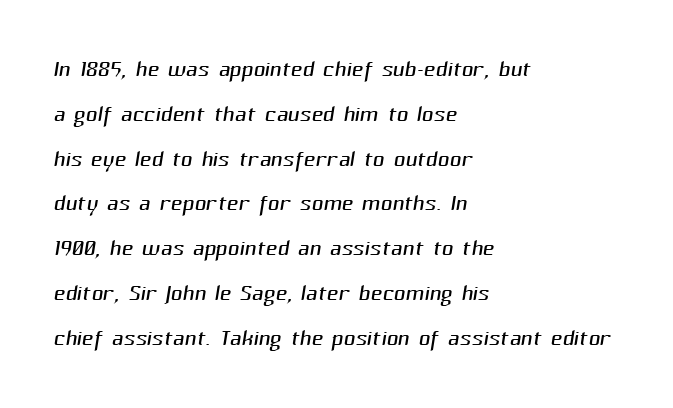
Q: Is the text bold? A: No.
Q: Is the typeface a serif or a sans-serif typeface? A: Sans-serif.
Q: Is the text underlined? A: No.
Q: How is the paragraph aligned? A: Left-aligned.
Q: Is the spacing between letters normal or unusually wide? A: Normal.
Q: Is the spacing between lines tight, normal or loose? A: Normal.
Q: Width (condensed, normal, or wide)? A: Normal.
Q: Stroke contrast? A: Medium.
Q: x-height? A: Medium.
Q: Monospaced? A: No.
